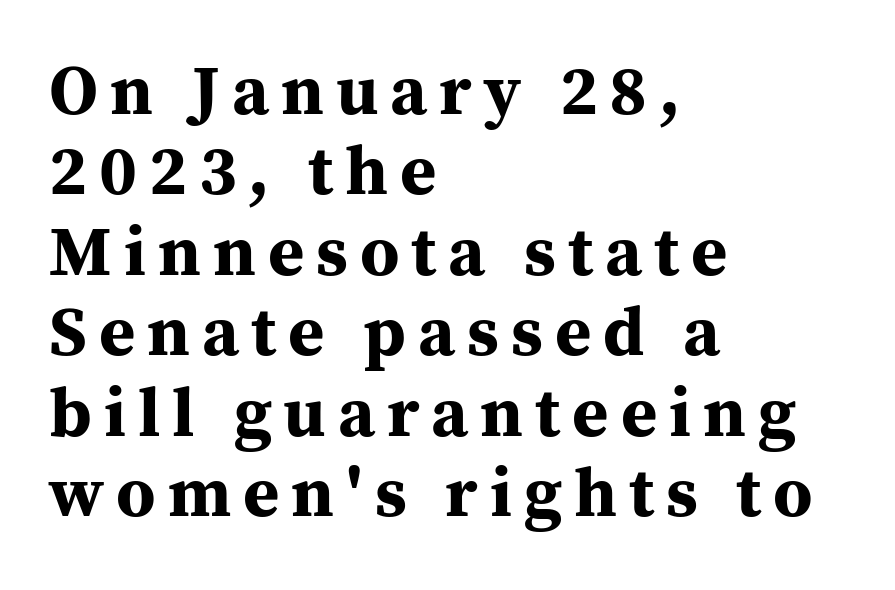
The image shows 70 px bold serif type, upright; set left-aligned, tight line spacing (1.15x), not underlined; medium stroke contrast and a medium x-height.
